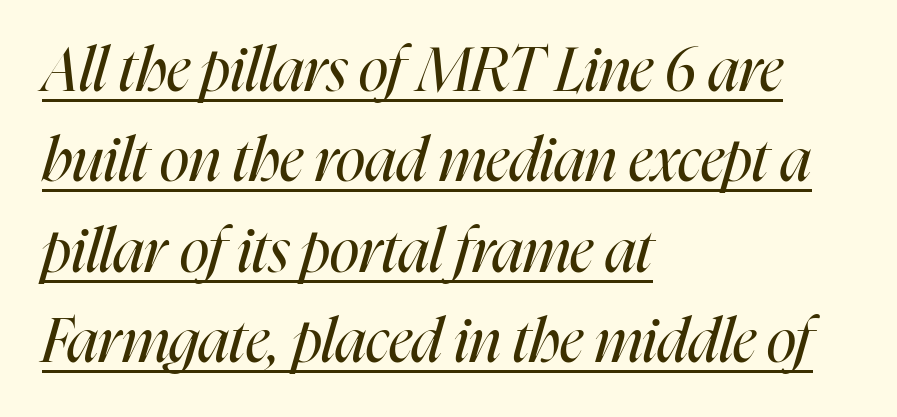
The font's italic variant was chosen for this text. Looks like regular typesetting: each glyph gets only the width it needs. The sample's only ornament is a line tracing under the words. One glance says typical: line gaps are just what's usual. Honestly, the letter spacing is just normal — you wouldn't notice it. Nothing heavy about these letters — not bold at all.
